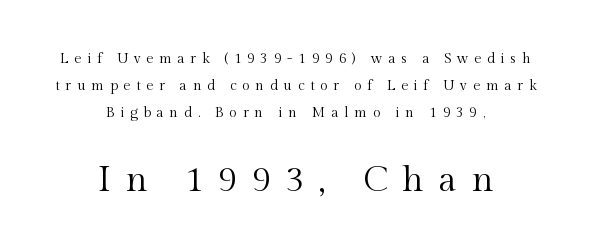
The image shows 35 px regular-weight serif type, upright; set centered, loose line spacing (1.94x), unusually wide letter spacing (+0.41 em), not underlined; the second (bottom) block is 2.5x larger; a medium x-height.
